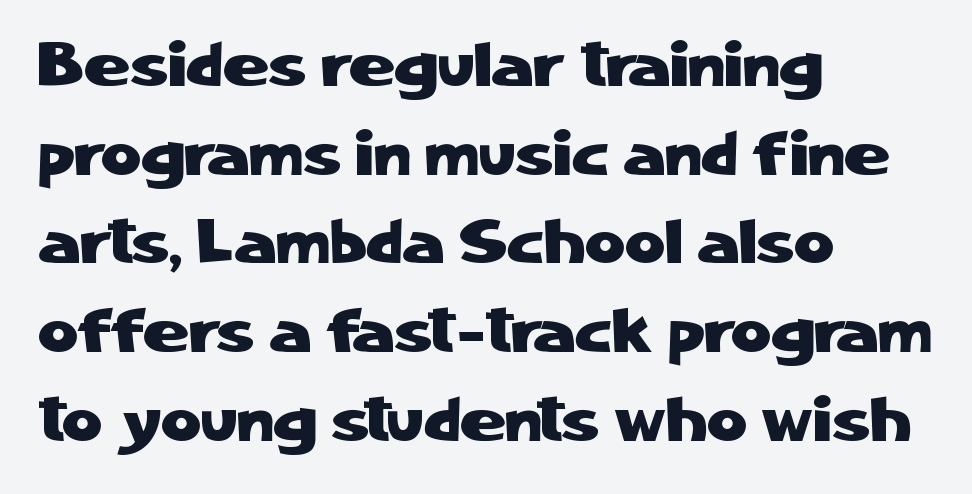
{"serif": "no", "italic": "no", "width": "normal", "stroke_contrast": "low", "x_height": "medium", "monospaced": "no", "underline": "no", "align": "left", "line_spacing": "normal", "line_spacing_ratio": 1.43, "letter_spacing": "normal", "letter_spacing_em": 0.0, "glyph_px": 62}
